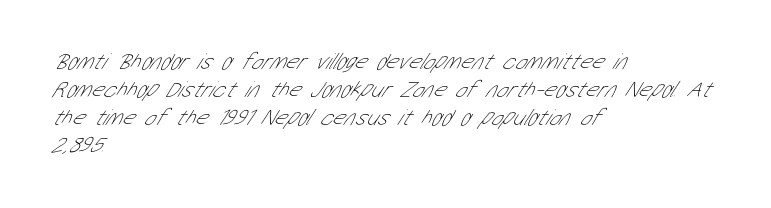
{"bold": "no", "underline": "no", "align": "left", "line_spacing_ratio": 1.21, "letter_spacing": "normal", "letter_spacing_em": 0.0, "glyph_px": 23}
